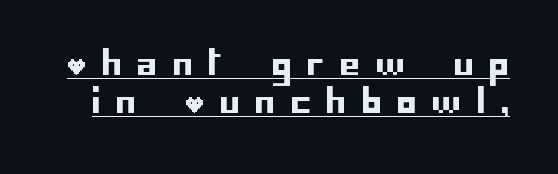
The image shows 32 px sans-serif type, upright; set line spacing 1.2x, unusually wide letter spacing (+0.49 em), underlined; low stroke contrast and a large x-height.
